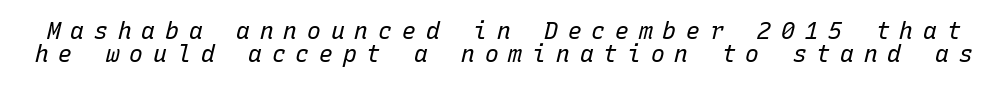
The image shows 23 px text type, italic (leaning right); set tight line spacing (0.98x), unusually wide letter spacing (+0.43 em), not underlined.
